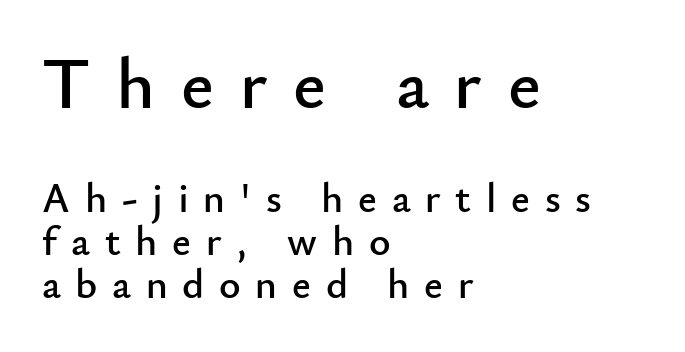
The image shows 72 px sans-serif type, upright; set left-aligned, tight line spacing (1.04x), unusually wide letter spacing (+0.36 em), not underlined; the first (top) block is 1.76x larger; low stroke contrast and a small x-height.
